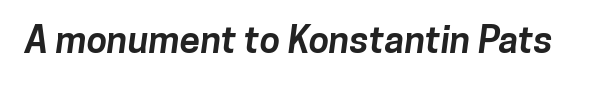
The image shows 37 px bold sans-serif type; set normal letter spacing, not underlined; low stroke contrast and a medium x-height.
